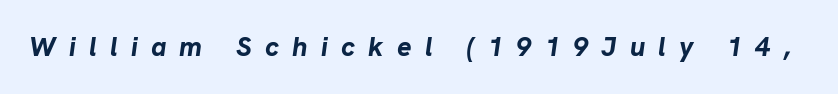
{"italic": "yes", "lean": "right", "slant_degrees": 8, "bold": "yes", "underline": "no", "letter_spacing": "wide", "letter_spacing_em": 0.49, "glyph_px": 27}
